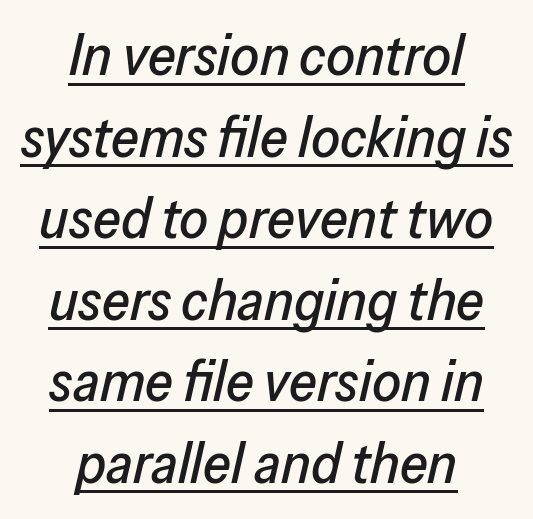
The image shows 57 px text type, italic (leaning right); set centered, normal line spacing (1.43x), normal letter spacing, underlined; low stroke contrast and a medium x-height.
